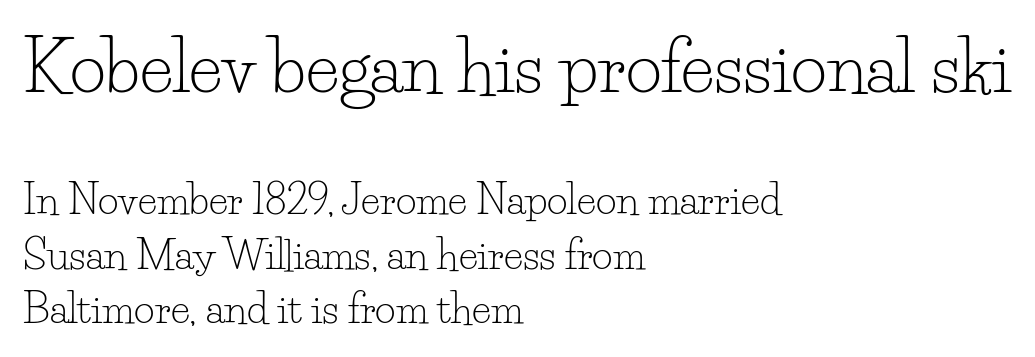
Q: Is the text bold? A: No.
Q: Is the text italic (slanted)? A: No, it is upright.
Q: Is the typeface a serif or a sans-serif typeface? A: Serif.
Q: Is the text underlined? A: No.
Q: How is the paragraph aligned? A: Left-aligned.
Q: Is the spacing between letters normal or unusually wide? A: Normal.
Q: Is the spacing between lines tight, normal or loose? A: Normal.
Q: Which block of text is set in a larger size, the first (top) or the second (bottom)? A: The first (top) one.
Q: Width (condensed, normal, or wide)? A: Normal.
Q: Stroke contrast? A: Low.
Q: x-height? A: Small.
Q: Monospaced? A: No.
